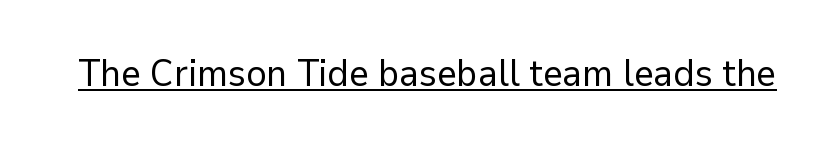
Check the space under the baseline: a stroke is drawn there. The face used here is proportionally spaced, like ordinary book or web type. The specimen reads as upright at a glance. The font is comparable to plain body text, perhaps lighter. The passage shown has conventional tracking throughout. Look at the bottom of the vertical strokes: they stop flat, with no serifs.
